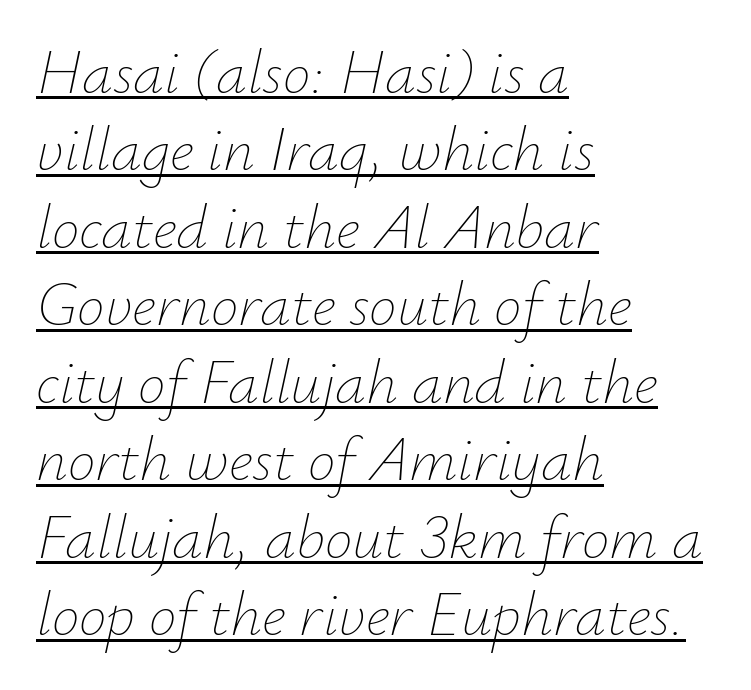
In terms of letterspacing, this is plain default setting. Notice how the stems are inclined rather than vertical — that's the hallmark of italics. The lines sit at an ordinary, default distance from one another. Weight class: somewhere from thin through regular. Is there an underline? Yes — a line sits under the letters.
